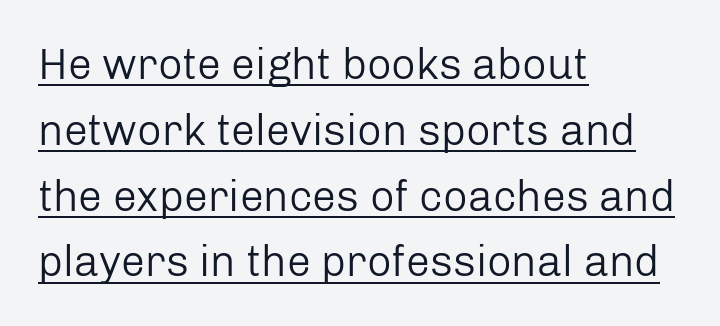
{"serif": "no", "italic": "no", "bold": "no", "weight": "regular", "width": "normal", "stroke_contrast": "low", "x_height": "medium", "monospaced": "no", "underline": "yes", "align": "left", "line_spacing": "normal", "line_spacing_ratio": 1.53, "letter_spacing": "normal", "letter_spacing_em": 0.0, "glyph_px": 43}
